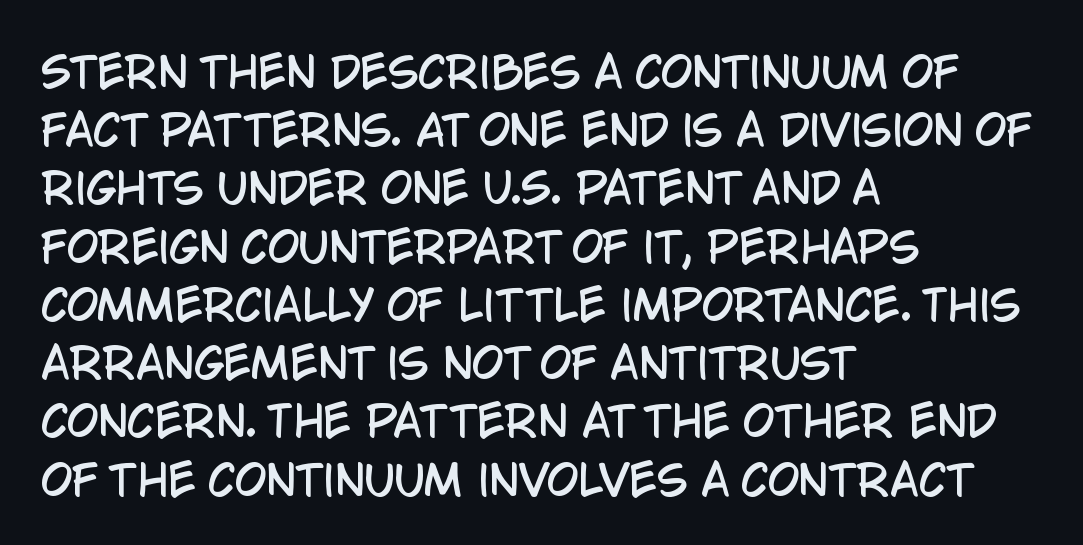
Q: Is the text italic (slanted)? A: No, it is upright.
Q: Is the typeface a serif or a sans-serif typeface? A: Sans-serif.
Q: Is the text underlined? A: No.
Q: How is the paragraph aligned? A: Left-aligned.
Q: Is the spacing between letters normal or unusually wide? A: Normal.
Q: Is the spacing between lines tight, normal or loose? A: Normal.
Q: Width (condensed, normal, or wide)? A: Condensed.
Q: Stroke contrast? A: Low.
Q: x-height? A: Large.
Q: Monospaced? A: No.
